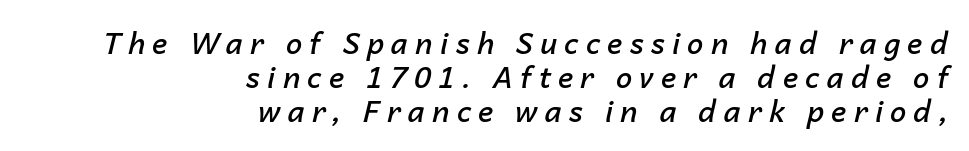
The image shows 29 px semibold type, italic (leaning right); set right-aligned, line spacing 1.17x, unusually wide letter spacing (+0.25 em), not underlined; low stroke contrast and a medium x-height.
